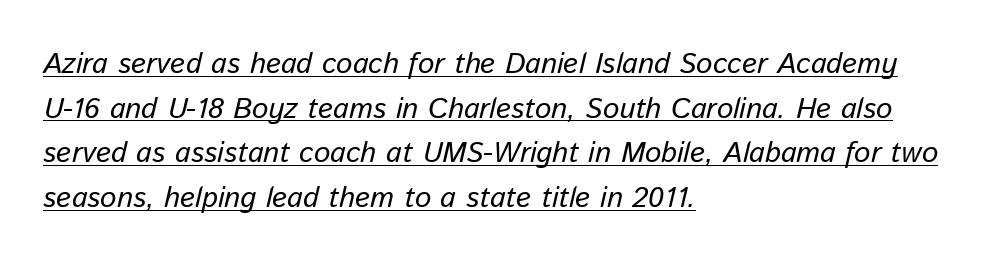
{"italic": "yes", "lean": "right", "slant_degrees": 13, "width": "normal", "stroke_contrast": "low", "x_height": "medium", "monospaced": "no", "underline": "yes", "align": "left", "line_spacing": "normal", "line_spacing_ratio": 1.54, "letter_spacing": "normal", "letter_spacing_em": 0.0, "glyph_px": 29}
